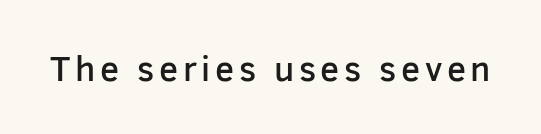
A fair bit of extra ink — the face is semibold, not bold. Is this a sans? Yes — the strokes have no serifs. Beneath every word, the page is bare. The letters advance in unequal steps, a hallmark of proportional type. If you drew a line through each stem, it would be perfectly vertical.
